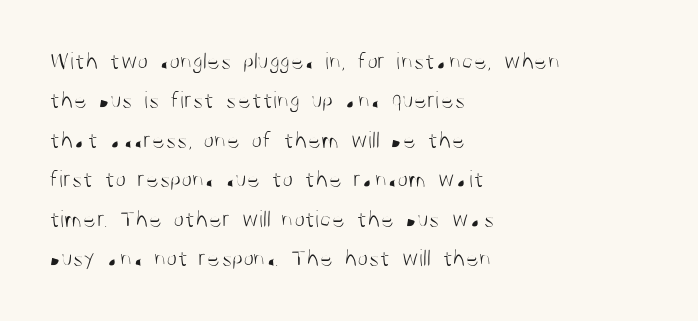
Q: Is the text bold? A: No.
Q: Is the text italic (slanted)? A: No, it is upright.
Q: Is the text underlined? A: No.
Q: How is the paragraph aligned? A: Left-aligned.
Q: Is the spacing between letters normal or unusually wide? A: Normal.
Q: Is the spacing between lines tight, normal or loose? A: Normal.
